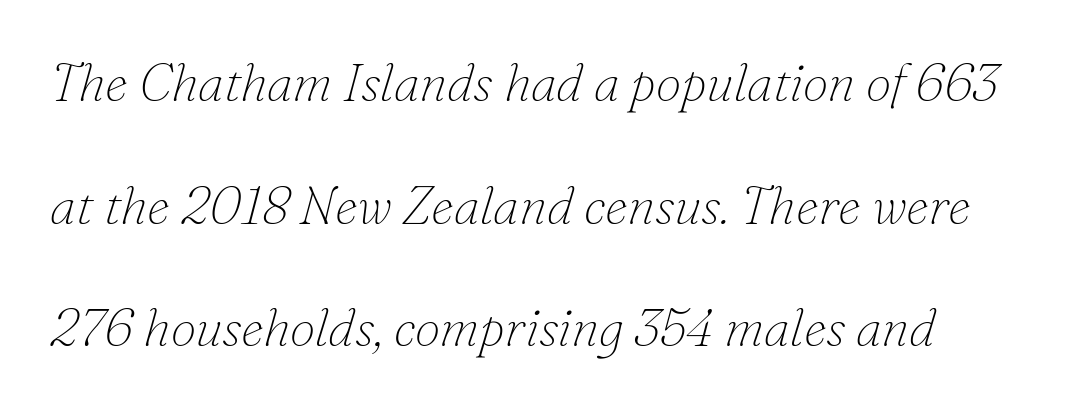
{"serif": "yes", "italic": "yes", "lean": "right", "slant_degrees": 16, "bold": "no", "weight": "thin", "width": "normal", "stroke_contrast": "low", "x_height": "small", "monospaced": "no", "underline": "no", "line_spacing": "loose", "line_spacing_ratio": 2.36, "letter_spacing": "normal", "letter_spacing_em": 0.0, "glyph_px": 52}
